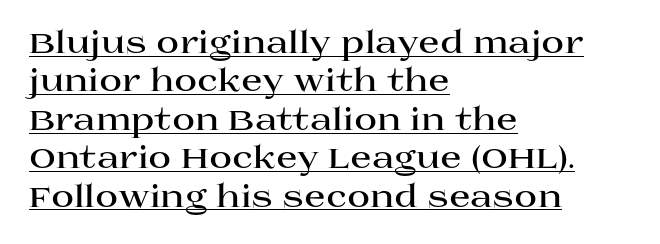
Q: Is the text bold? A: Yes.
Q: Is the text italic (slanted)? A: No, it is upright.
Q: Is the typeface a serif or a sans-serif typeface? A: Serif.
Q: Is the text underlined? A: Yes.
Q: How is the paragraph aligned? A: Left-aligned.
Q: Is the spacing between letters normal or unusually wide? A: Normal.
Q: Width (condensed, normal, or wide)? A: Wide.
Q: Stroke contrast? A: High.
Q: x-height? A: Large.
Q: Monospaced? A: No.
